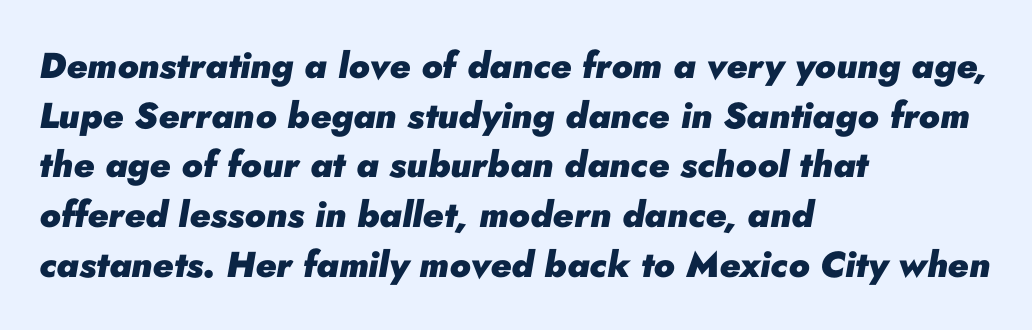
The letterforms sit shoulder to shoulder at normal distance. Quick note: underline off. The passage shown stacks its lines at a standard gap. These lines are rendered in a variable-pitch font. Does the lettering tilt? It does — this is italic. Horizontally, the lines are justified to the leading edge only.
